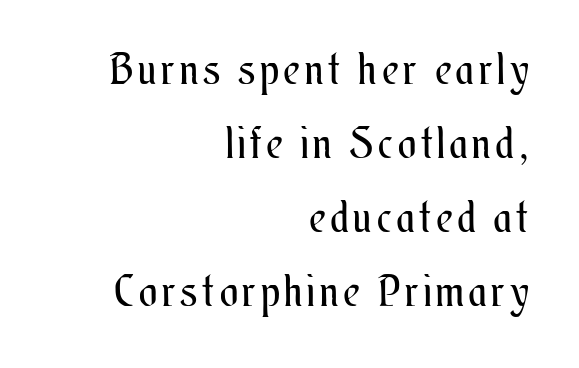
The image shows 43 px regular-weight, condensed type, upright; set right-aligned, line spacing 1.72x, not underlined; medium stroke contrast and a small x-height.
